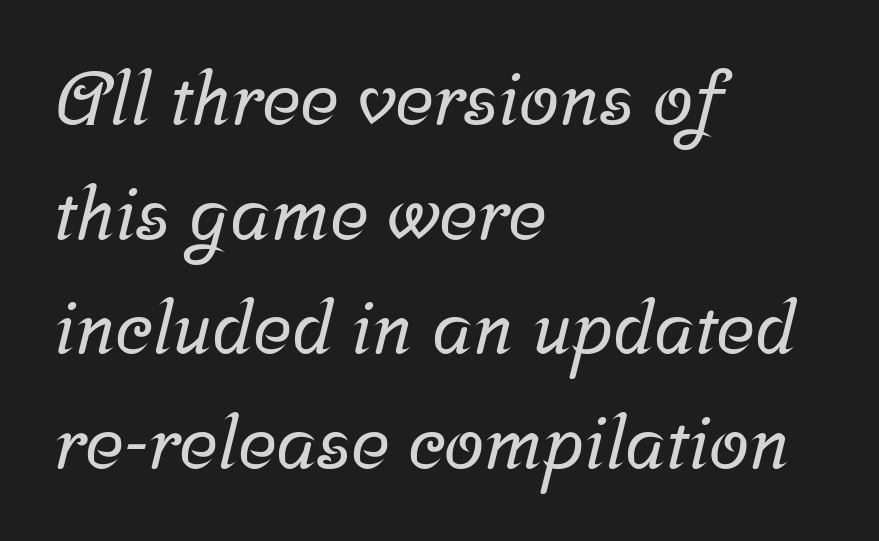
The image shows 73 px text type; set left-aligned, normal line spacing (1.57x), normal letter spacing, not underlined; low stroke contrast and a medium x-height.
